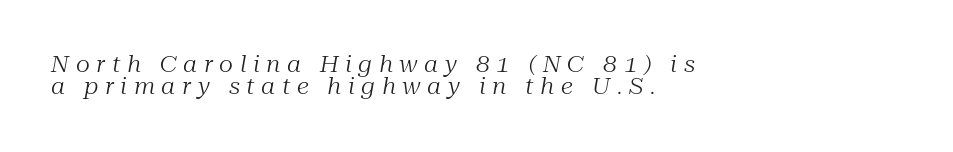
{"italic": "yes", "lean": "right", "slant_degrees": 10, "bold": "no", "underline": "no", "align": "left", "line_spacing": "tight", "line_spacing_ratio": 1.01, "letter_spacing": "wide", "letter_spacing_em": 0.3, "glyph_px": 22}
